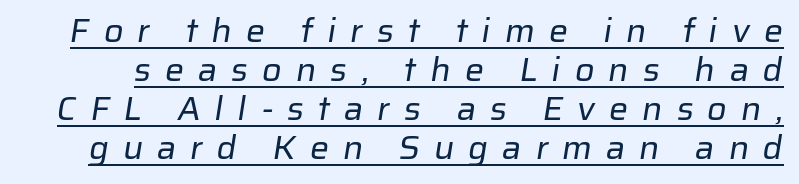
The image shows 34 px regular-weight sans-serif type; set tight line spacing (1.15x), unusually wide letter spacing (+0.41 em), underlined; low stroke contrast and a medium x-height.
